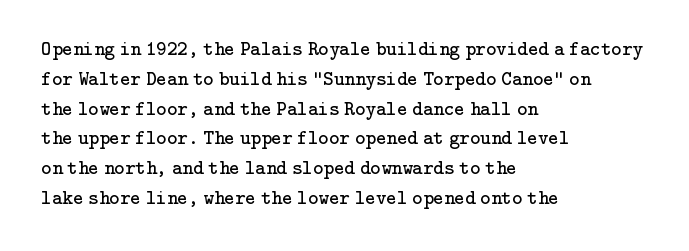
The image shows 20 px text type, upright; set left-aligned, normal line spacing (1.49x), normal letter spacing, not underlined.
